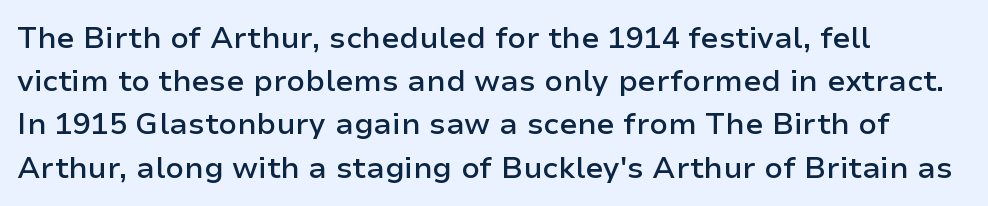
Unmarked baselines from the first word to the last. Proportional: the letters do not fall into vertical columns. Quick note: interline space is typical. The type family on display is of the sans-serif kind. The tracking reads as untouched default to a designer's eye.
